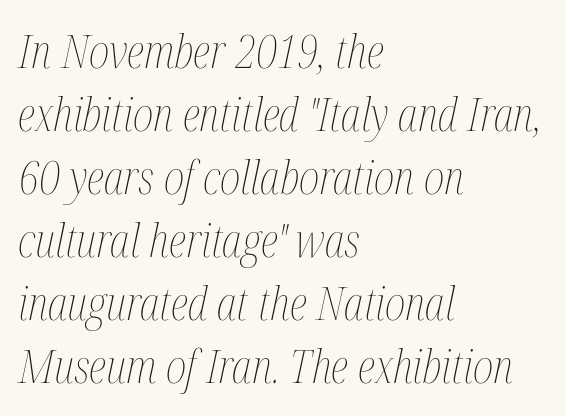
Q: Is the text bold? A: No.
Q: Is the text italic (slanted)? A: Yes, it leans right by about 12 degrees.
Q: Is the text underlined? A: No.
Q: How is the paragraph aligned? A: Left-aligned.
Q: Is the spacing between letters normal or unusually wide? A: Normal.
Q: Is the spacing between lines tight, normal or loose? A: Normal.
Q: Width (condensed, normal, or wide)? A: Condensed.
Q: Stroke contrast? A: Medium.
Q: x-height? A: Medium.
Q: Monospaced? A: No.
